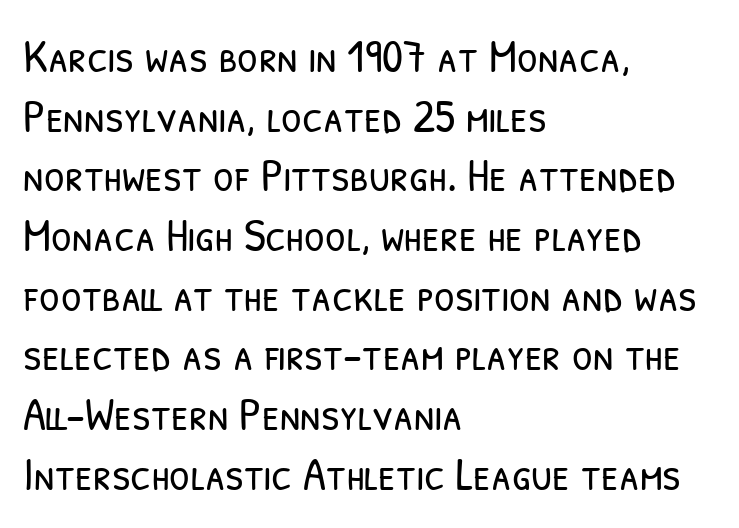
{"serif": "no", "bold": "no", "weight": "light", "width": "condensed", "stroke_contrast": "low", "x_height": "medium", "monospaced": "no", "underline": "no", "align": "left", "line_spacing": "normal", "line_spacing_ratio": 1.27, "letter_spacing": "normal", "letter_spacing_em": 0.0, "glyph_px": 47}
